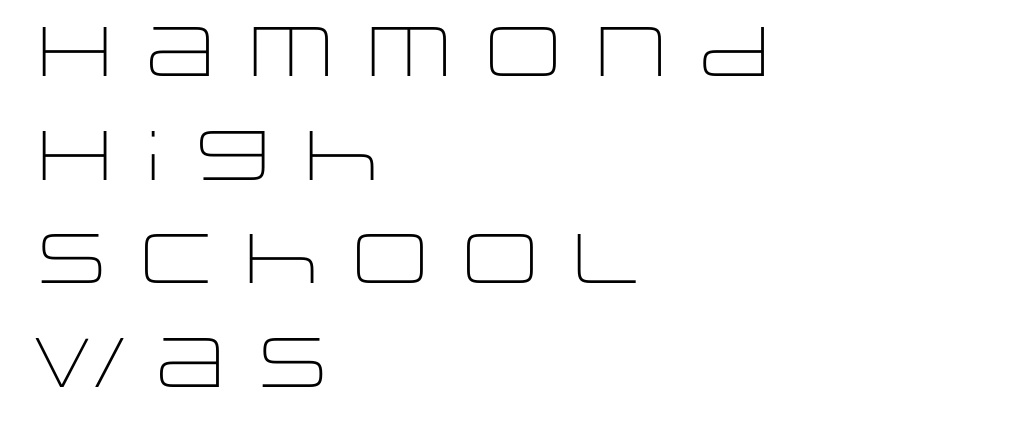
Q: Is the text bold? A: No.
Q: Is the text italic (slanted)? A: No, it is upright.
Q: Is the typeface a serif or a sans-serif typeface? A: Sans-serif.
Q: Is the text underlined? A: No.
Q: How is the paragraph aligned? A: Left-aligned.
Q: Is the spacing between letters normal or unusually wide? A: Normal.
Q: Is the spacing between lines tight, normal or loose? A: Normal.
Q: Width (condensed, normal, or wide)? A: Wide.
Q: Stroke contrast? A: Low.
Q: x-height? A: Large.
Q: Monospaced? A: No.
